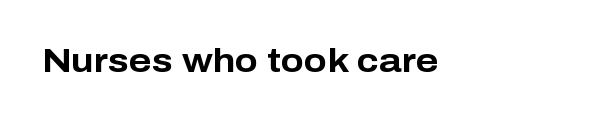
Q: Is the text bold? A: Yes.
Q: Is the text italic (slanted)? A: No, it is upright.
Q: Is the typeface a serif or a sans-serif typeface? A: Sans-serif.
Q: Is the text underlined? A: No.
Q: Is the spacing between letters normal or unusually wide? A: Normal.
Q: Width (condensed, normal, or wide)? A: Normal.
Q: Stroke contrast? A: Low.
Q: x-height? A: Medium.
Q: Monospaced? A: No.
